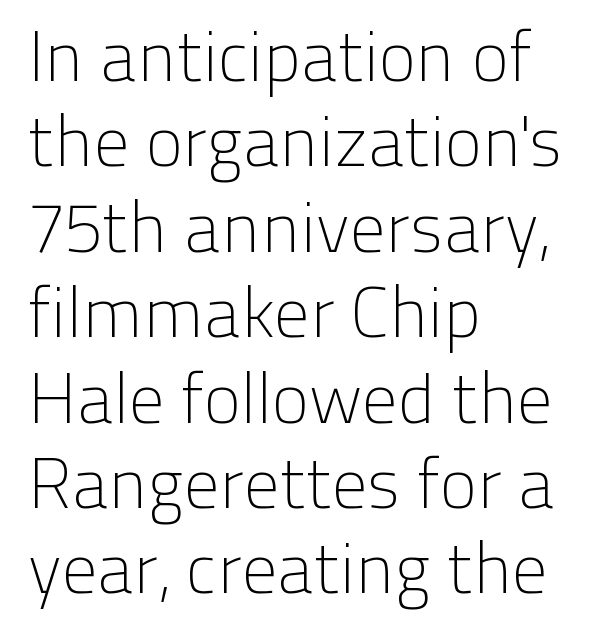
The image shows 70 px light sans-serif type, upright; set left-aligned, line spacing 1.22x, normal letter spacing, not underlined; low stroke contrast and a medium x-height.
